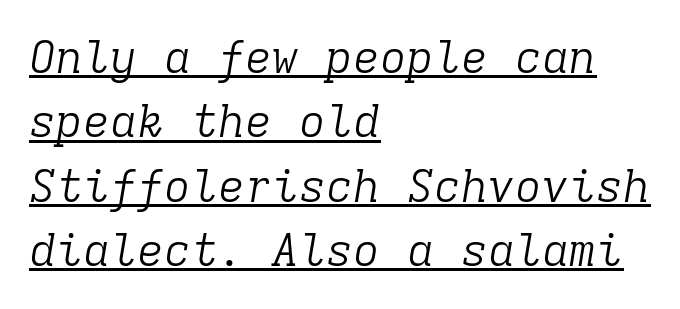
{"serif": "yes", "italic": "yes", "lean": "right", "slant_degrees": 9, "bold": "no", "weight": "light", "width": "normal", "stroke_contrast": "low", "x_height": "medium", "monospaced": "yes", "underline": "yes", "align": "left", "line_spacing": "normal", "line_spacing_ratio": 1.43, "letter_spacing": "normal", "letter_spacing_em": 0.0, "glyph_px": 45}
